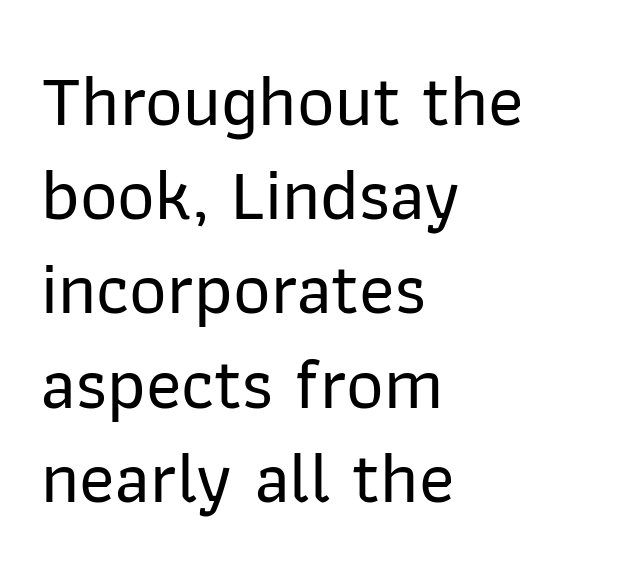
Q: Is the text italic (slanted)? A: No, it is upright.
Q: Is the typeface a serif or a sans-serif typeface? A: Sans-serif.
Q: Is the text underlined? A: No.
Q: How is the paragraph aligned? A: Left-aligned.
Q: Is the spacing between letters normal or unusually wide? A: Normal.
Q: Is the spacing between lines tight, normal or loose? A: Normal.
Q: Width (condensed, normal, or wide)? A: Normal.
Q: Stroke contrast? A: Low.
Q: x-height? A: Medium.
Q: Monospaced? A: No.
